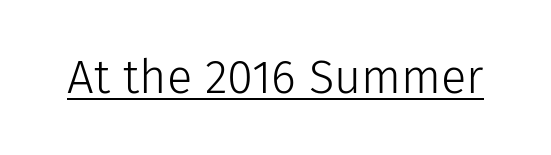
The image shows 47 px light sans-serif type, upright; set normal letter spacing, underlined; low stroke contrast and a medium x-height.
